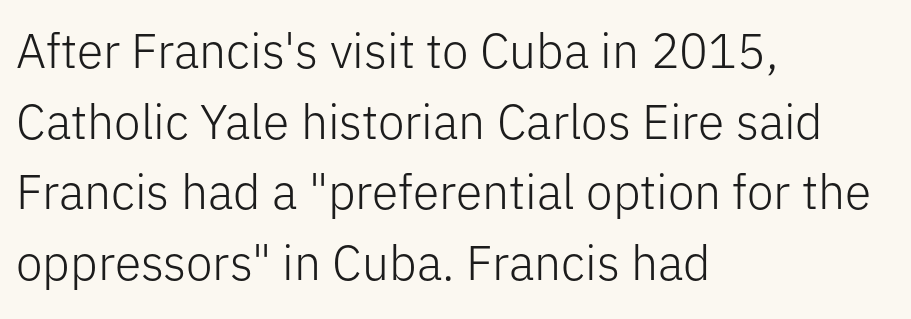
{"serif": "no", "italic": "no", "bold": "no", "weight": "light", "width": "normal", "stroke_contrast": "low", "x_height": "medium", "monospaced": "no", "underline": "no", "align": "left", "line_spacing": "normal", "line_spacing_ratio": 1.47, "letter_spacing": "normal", "letter_spacing_em": 0.0, "glyph_px": 48}
